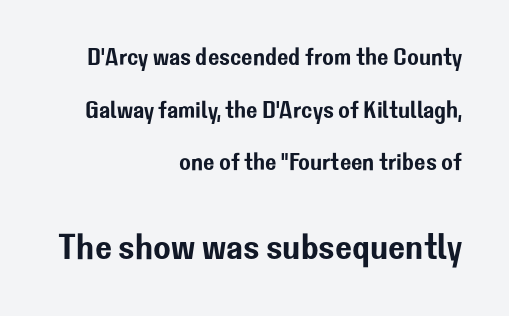
Any mark beneath the type? The region is blank. Designer's note — italics off, roman on. Larger block? The one below; the one above is distinctly smaller. How are the letters spaced? Ordinarily, with no added tracking.
